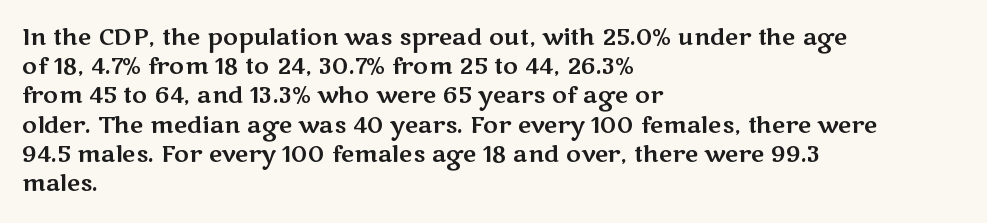
Interline gaps are of average width in this sample. Short note: letters normally spaced. Posture: vertical. The strip under each line holds only bare page. Which margin do the lines hug? The left one — the right edge is uneven.
